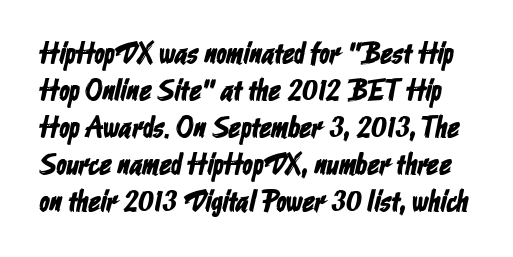
{"serif": "no", "width": "condensed", "stroke_contrast": "low", "x_height": "medium", "monospaced": "no", "underline": "no", "line_spacing_ratio": 1.23, "letter_spacing": "normal", "letter_spacing_em": 0.0, "glyph_px": 30}
